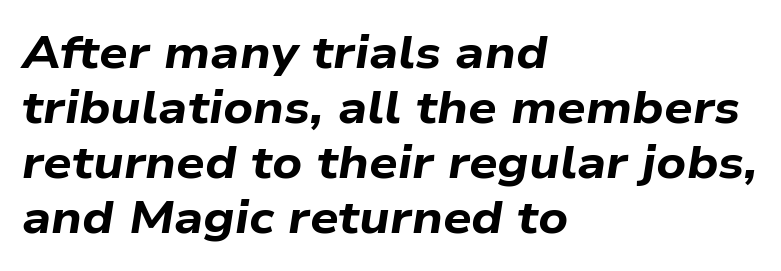
{"italic": "yes", "lean": "right", "slant_degrees": 9, "bold": "yes", "weight": "bold", "width": "wide", "stroke_contrast": "low", "x_height": "medium", "monospaced": "no", "underline": "no", "align": "left", "line_spacing_ratio": 1.22, "letter_spacing": "normal", "letter_spacing_em": 0.0, "glyph_px": 45}
